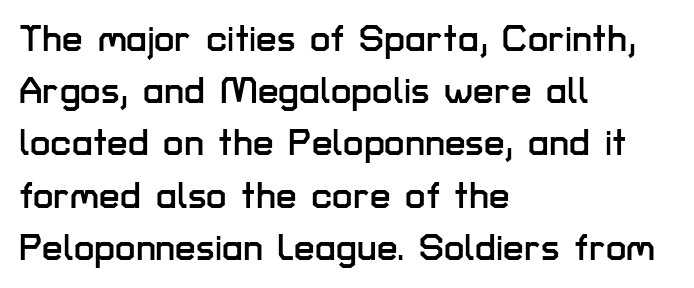
{"serif": "no", "italic": "no", "width": "normal", "stroke_contrast": "low", "x_height": "medium", "monospaced": "no", "underline": "no", "align": "left", "line_spacing": "normal", "line_spacing_ratio": 1.41, "letter_spacing": "normal", "letter_spacing_em": 0.0, "glyph_px": 37}
